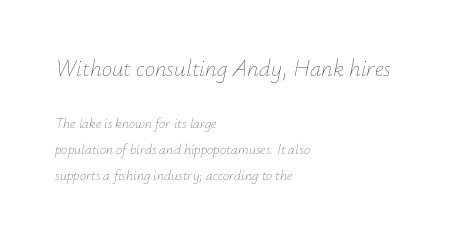
Q: Is the text bold? A: No.
Q: Is the text italic (slanted)? A: Yes, it leans right by about 12 degrees.
Q: Is the text underlined? A: No.
Q: How is the paragraph aligned? A: Left-aligned.
Q: Is the spacing between letters normal or unusually wide? A: Normal.
Q: Which block of text is set in a larger size, the first (top) or the second (bottom)? A: The first (top) one.
